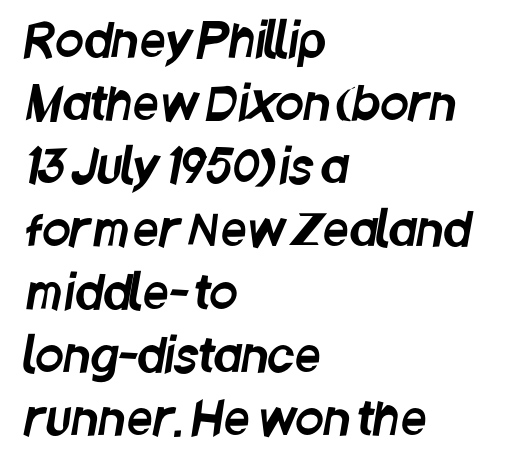
This sample has the flowing, uneven cadence of proportional lettering. This rendering employs a face without finishing strokes, i.e., a sans-serif. Words appear dense and cohesive because spacing is normal. Horizontal alignment here is leftward, the default for most running prose. Each row of text sits above clean, open space. Normally led — the rows are evenly, conventionally spaced.
